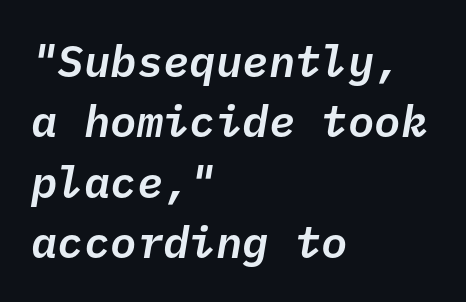
Default kerning and tracking; the words read as compact shapes. Letters rest on an invisible, unmarked baseline. Compared with typical paragraphs, the rows here are spaced about the same. Alignment: flush left. Monospaced: the letters line up in strict vertical columns.
